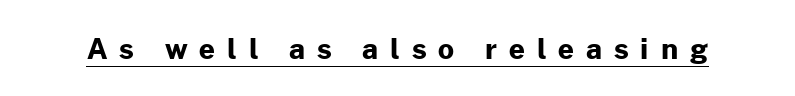
{"serif": "no", "italic": "no", "bold": "yes", "weight": "bold", "width": "normal", "stroke_contrast": "low", "x_height": "medium", "monospaced": "no", "underline": "yes", "letter_spacing": "wide", "letter_spacing_em": 0.43, "glyph_px": 28}
